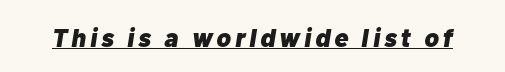
The image shows 26 px bold type, italic (leaning right); set underlined.
